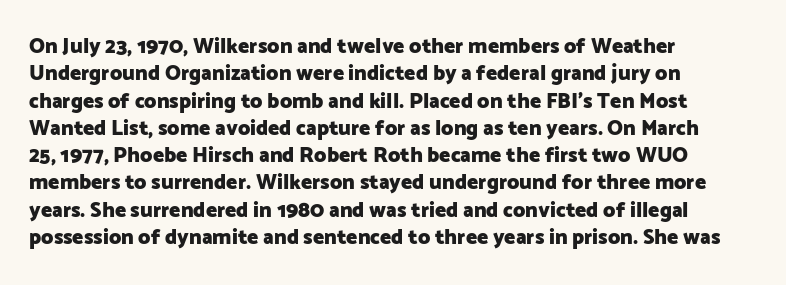
{"italic": "no", "bold": "yes", "underline": "no", "align": "left", "line_spacing": "normal", "line_spacing_ratio": 1.3, "letter_spacing": "normal", "letter_spacing_em": 0.0, "glyph_px": 21}
